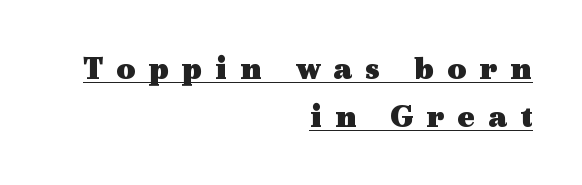
The image shows 33 px heavy, wide serif type, upright; set right-aligned, normal line spacing (1.45x), unusually wide letter spacing (+0.39 em), underlined; a medium x-height.
